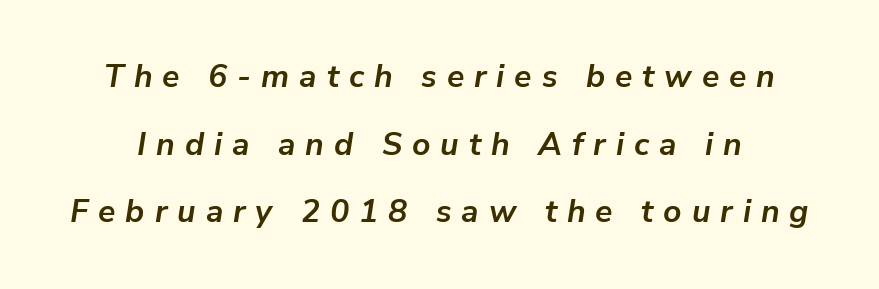
{"italic": "yes", "lean": "right", "slant_degrees": 9, "bold": "yes", "weight": "semibold", "width": "normal", "stroke_contrast": "low", "x_height": "medium", "monospaced": "no", "underline": "no", "line_spacing": "loose", "line_spacing_ratio": 2.11, "letter_spacing": "wide", "letter_spacing_em": 0.31, "glyph_px": 32}
